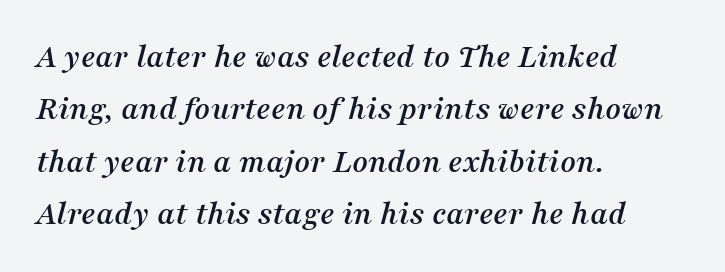
Layout note: lines flush left. The glyphs look as if they've been sheared to an angle. Quick note: underline off. Serifs: yes, visible at the terminals of the letterforms. A normal amount of white space separates one row of letters from the next. There is no visible air inserted between adjacent glyphs.
